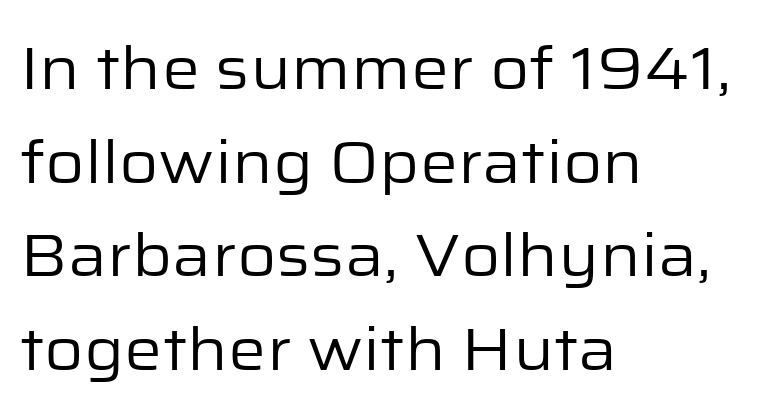
Q: Is the text bold? A: No.
Q: Is the text italic (slanted)? A: No, it is upright.
Q: Is the typeface a serif or a sans-serif typeface? A: Sans-serif.
Q: Is the text underlined? A: No.
Q: How is the paragraph aligned? A: Left-aligned.
Q: Is the spacing between letters normal or unusually wide? A: Normal.
Q: Is the spacing between lines tight, normal or loose? A: Normal.
Q: Width (condensed, normal, or wide)? A: Normal.
Q: Stroke contrast? A: Low.
Q: x-height? A: Medium.
Q: Monospaced? A: No.
